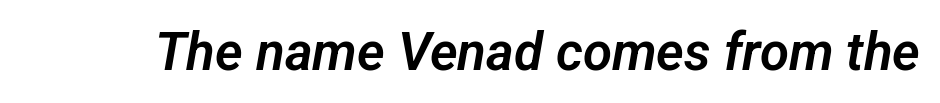
Q: Is the typeface a serif or a sans-serif typeface? A: Sans-serif.
Q: Is the text underlined? A: No.
Q: Is the spacing between letters normal or unusually wide? A: Normal.
Q: Width (condensed, normal, or wide)? A: Normal.
Q: Stroke contrast? A: Low.
Q: x-height? A: Medium.
Q: Monospaced? A: No.
